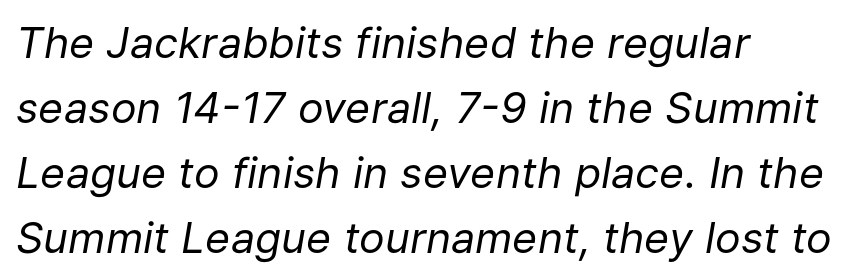
The image shows 43 px regular-weight type, italic (leaning right); set left-aligned, normal line spacing (1.51x), normal letter spacing, not underlined; low stroke contrast and a medium x-height.
